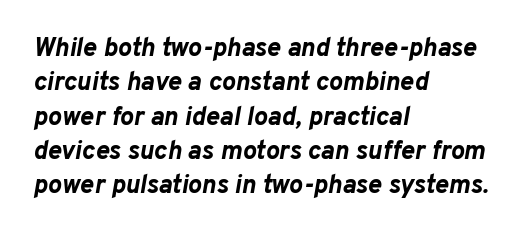
Q: Is the text bold? A: Yes.
Q: Is the text italic (slanted)? A: Yes, it leans right by about 10 degrees.
Q: Is the text underlined? A: No.
Q: How is the paragraph aligned? A: Left-aligned.
Q: Is the spacing between letters normal or unusually wide? A: Normal.
Q: Is the spacing between lines tight, normal or loose? A: Normal.
